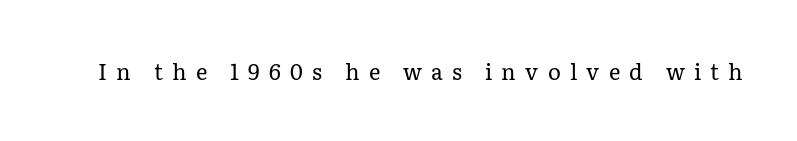
The image shows 22 px text type, upright; set unusually wide letter spacing (+0.42 em), not underlined.
